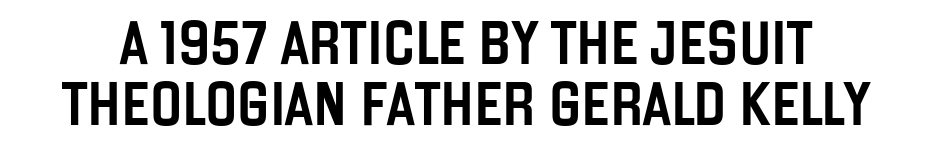
Type style note: lacks serifs. A typesetter would call this proportional, since set widths differ per character. Descenders hang freely into open space. You can tell it's not italic because the verticals are truly vertical.
